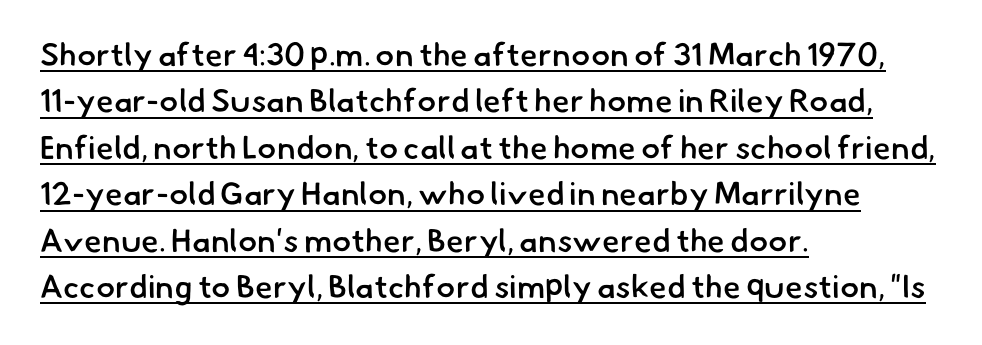
Note the varied advance widths — an 'i' is clearly narrower than an 'm'. Typographic density is moderately raised because the face is semibold. A sans-serif font was chosen for this passage. Look at the tracking — it's just the regular setting, nothing added. Leftover space on each line is placed entirely after the last word.
